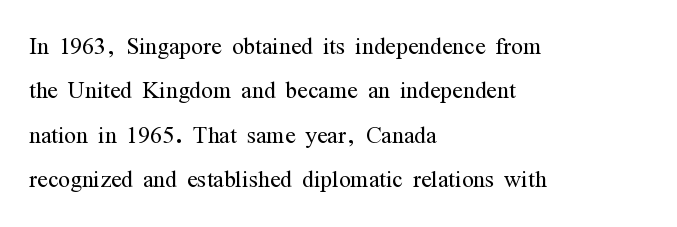
{"serif": "yes", "italic": "no", "bold": "no", "weight": "light", "width": "condensed", "stroke_contrast": "medium", "x_height": "medium", "monospaced": "no", "underline": "no", "align": "left", "line_spacing": "normal", "line_spacing_ratio": 1.43, "letter_spacing": "normal", "letter_spacing_em": 0.0, "glyph_px": 31}
